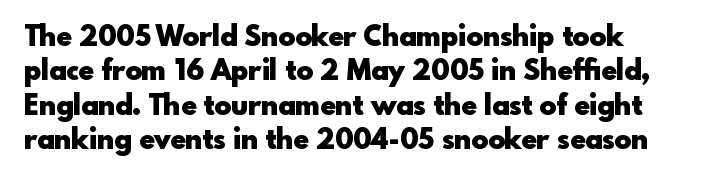
Posture: straight, roman, zero tilt. Clear beneath every line of the passage. This sample uses plain, unmodified letter spacing. Each letter's strokes conclude bluntly, with no projecting serifs.
